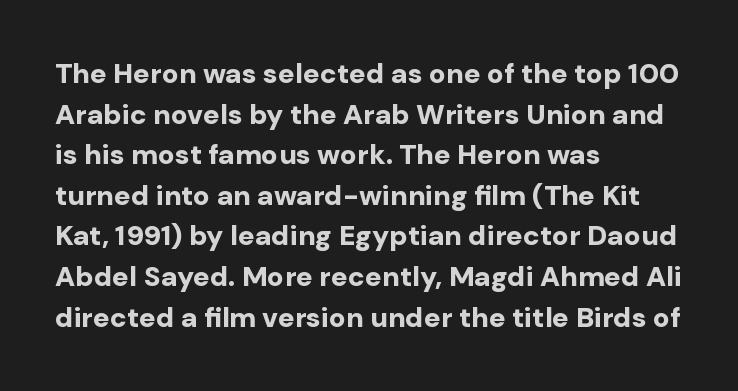
{"serif": "no", "italic": "no", "bold": "yes", "weight": "bold", "width": "normal", "stroke_contrast": "low", "x_height": "medium", "monospaced": "no", "underline": "no", "align": "left", "line_spacing": "normal", "line_spacing_ratio": 1.45, "letter_spacing": "normal", "letter_spacing_em": 0.0, "glyph_px": 28}
